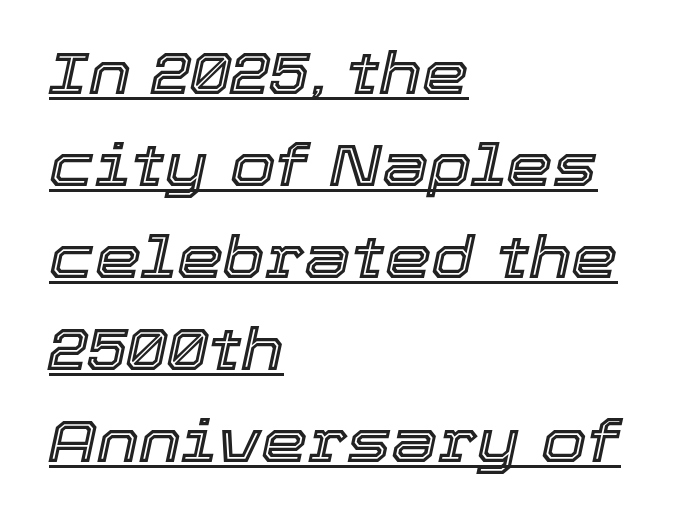
Q: Is the text italic (slanted)? A: Yes, it leans right by about 12 degrees.
Q: Is the text underlined? A: Yes.
Q: How is the paragraph aligned? A: Left-aligned.
Q: Is the spacing between letters normal or unusually wide? A: Normal.
Q: Is the spacing between lines tight, normal or loose? A: Normal.
Q: Width (condensed, normal, or wide)? A: Normal.
Q: x-height? A: Medium.
Q: Monospaced? A: No.
